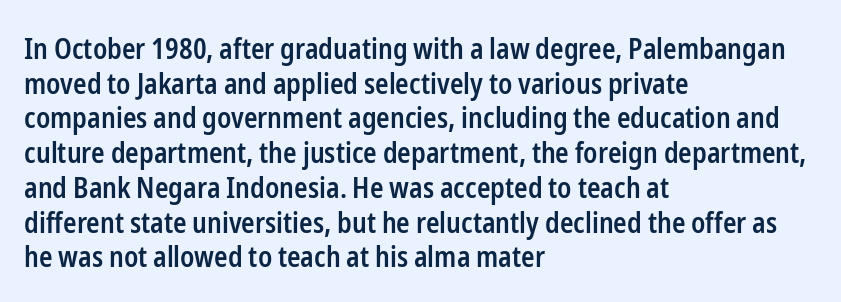
Q: Is the text bold? A: Semi-bold.
Q: Is the text italic (slanted)? A: No, it is upright.
Q: Is the typeface a serif or a sans-serif typeface? A: Sans-serif.
Q: Is the text underlined? A: No.
Q: How is the paragraph aligned? A: Left-aligned.
Q: Is the spacing between letters normal or unusually wide? A: Normal.
Q: Width (condensed, normal, or wide)? A: Condensed.
Q: Stroke contrast? A: Low.
Q: x-height? A: Medium.
Q: Monospaced? A: No.
